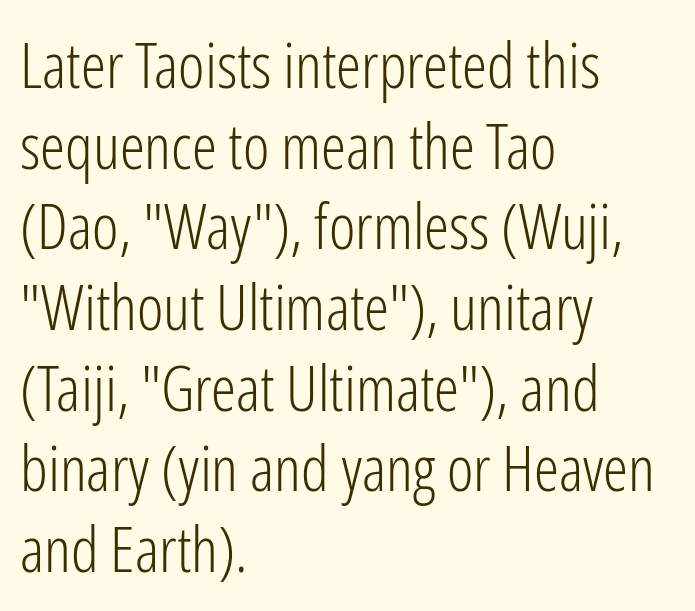
This sample has the flowing, uneven cadence of proportional lettering. Which margin do the lines hug? The left one — the right edge is uneven. Words float on clear page, feet unadorned. The lettering stays uniformly vertical, giving the passage a roman look. Classification — sans serif.
